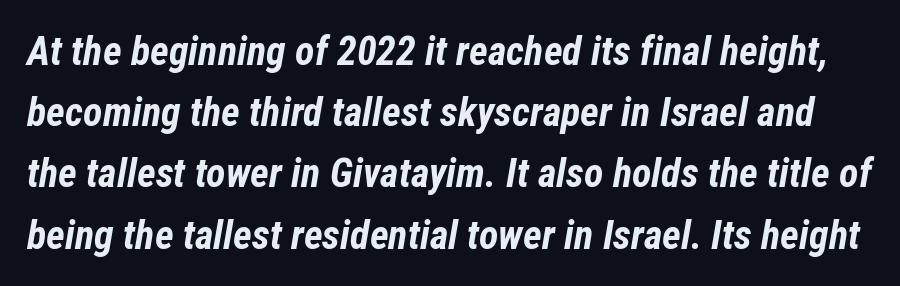
Q: Is the text bold? A: Yes.
Q: Is the text italic (slanted)? A: Yes, it leans right by about 12 degrees.
Q: Is the text underlined? A: No.
Q: Is the spacing between letters normal or unusually wide? A: Normal.
Q: Is the spacing between lines tight, normal or loose? A: Normal.
Q: Width (condensed, normal, or wide)? A: Condensed.
Q: Stroke contrast? A: Low.
Q: x-height? A: Medium.
Q: Monospaced? A: No.
